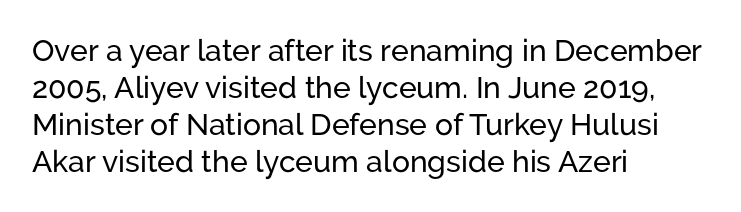
The image shows 30 px sans-serif type, upright; set left-aligned, line spacing 1.23x, normal letter spacing, not underlined; low stroke contrast and a medium x-height.
